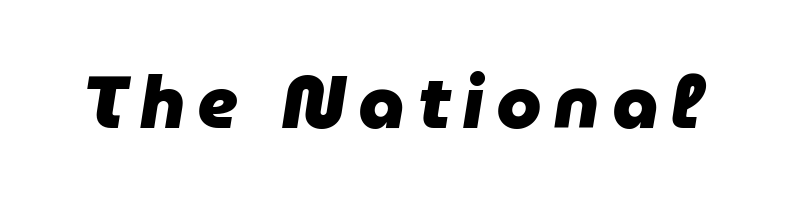
Q: Is the text bold? A: Yes.
Q: Is the text italic (slanted)? A: Yes, it leans right by about 9 degrees.
Q: Is the text underlined? A: No.
Q: Width (condensed, normal, or wide)? A: Normal.
Q: Stroke contrast? A: Low.
Q: x-height? A: Medium.
Q: Monospaced? A: No.
